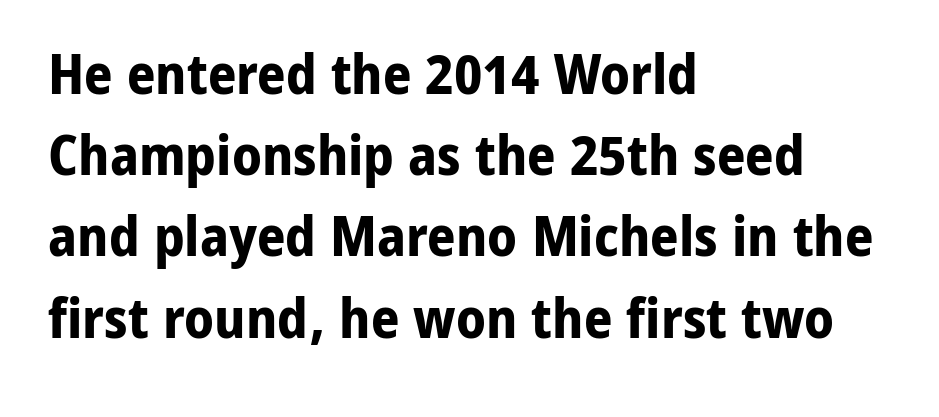
{"serif": "no", "italic": "no", "bold": "yes", "weight": "bold", "width": "normal", "stroke_contrast": "low", "x_height": "medium", "monospaced": "no", "underline": "no", "align": "left", "line_spacing": "normal", "line_spacing_ratio": 1.45, "letter_spacing": "normal", "letter_spacing_em": 0.0, "glyph_px": 56}
